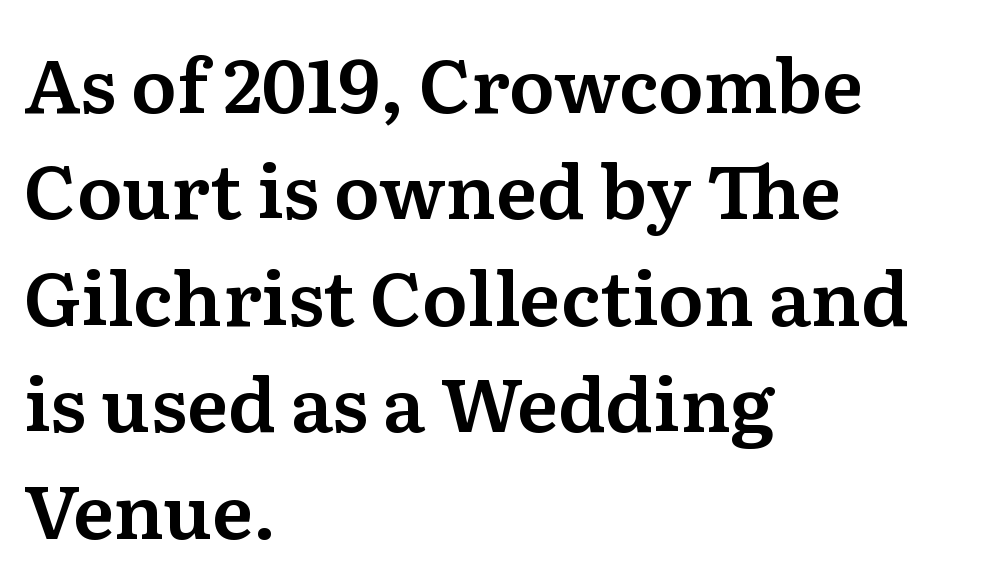
The image shows 75 px serif type, upright; set left-aligned, normal line spacing (1.42x), normal letter spacing, not underlined; medium stroke contrast and a medium x-height.
